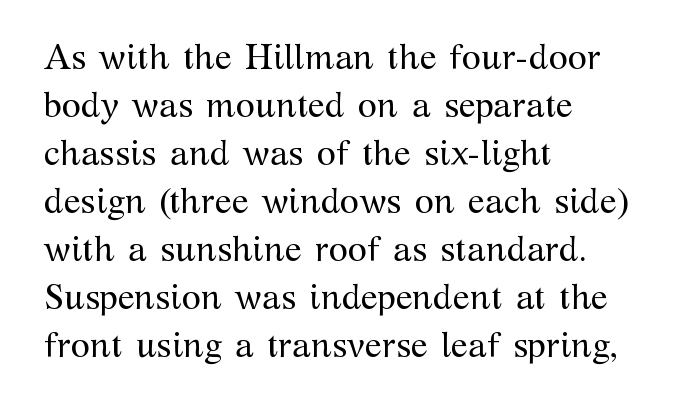
Note: serifs present on the glyphs. Note the varied advance widths — an 'i' is clearly narrower than an 'm'. Alignment: flush left. Ascenders rise straight up at ninety degrees.
